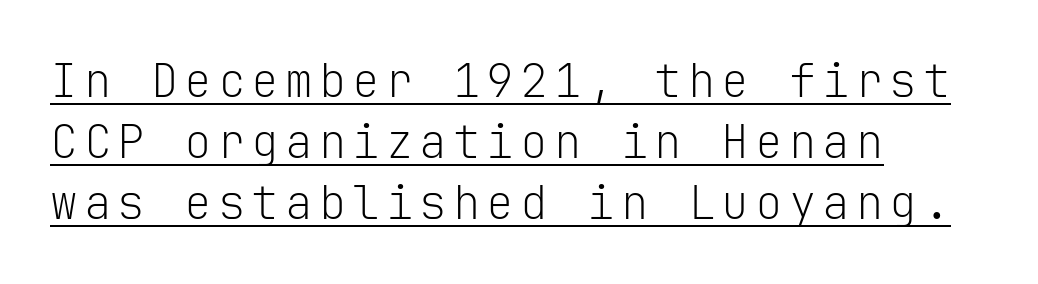
The image shows 46 px light sans-serif type, upright, monospaced; set left-aligned, normal line spacing (1.33x), underlined; low stroke contrast and a medium x-height.
